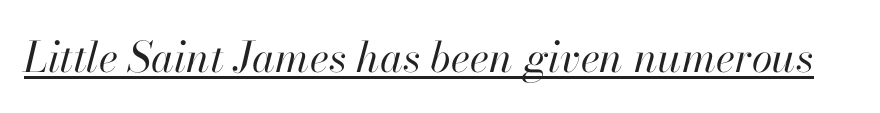
{"italic": "yes", "lean": "right", "slant_degrees": 13, "bold": "no", "weight": "regular", "width": "normal", "stroke_contrast": "high", "x_height": "small", "monospaced": "no", "underline": "yes", "letter_spacing": "normal", "letter_spacing_em": 0.0, "glyph_px": 42}
